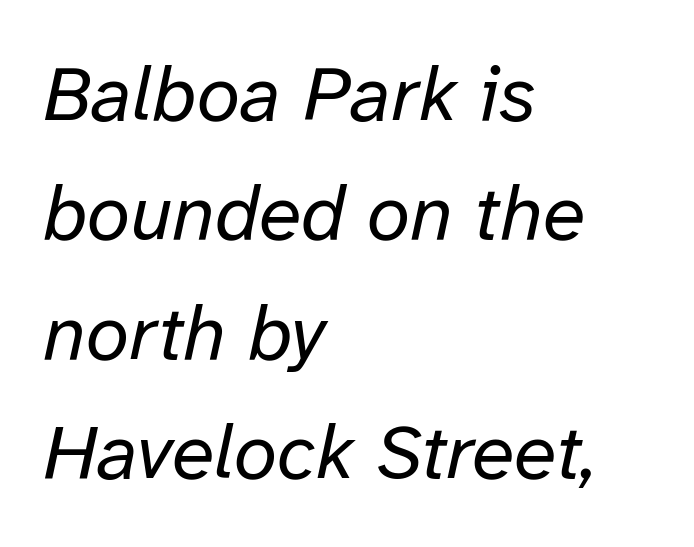
The image shows 78 px regular-weight type, italic (leaning right); set left-aligned, normal line spacing (1.53x), normal letter spacing, not underlined; low stroke contrast and a medium x-height.
